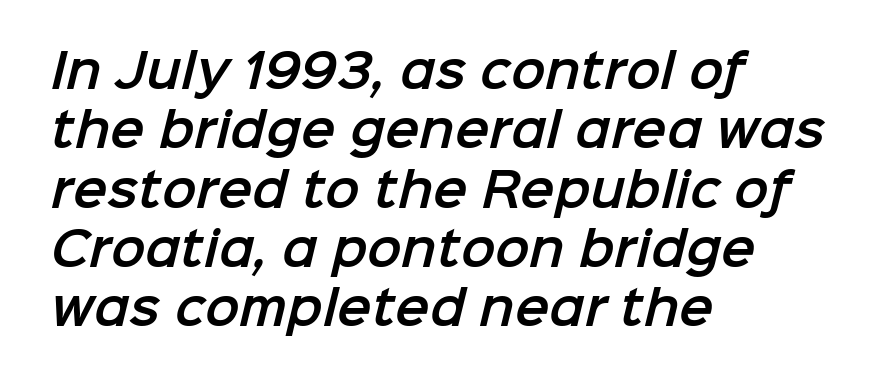
Does the copy run flush right? No — it runs flush left. Each letter keeps its own natural width here, so spacing adapts to shape. Does extra space separate the letters? No, they use regular spacing. These lines are composed in type without serifs. A bare baseline throughout the passage.
